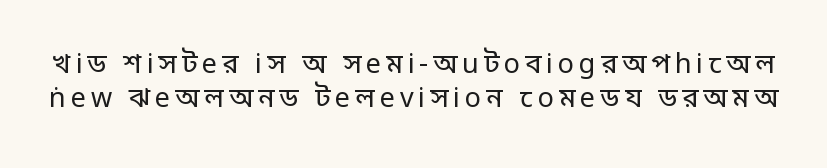
The image shows 27 px text type, upright; set normal line spacing (1.27x), not underlined.
